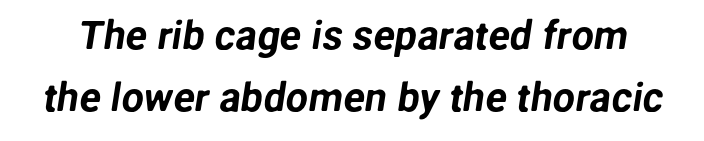
{"serif": "no", "width": "normal", "stroke_contrast": "low", "x_height": "medium", "monospaced": "no", "underline": "no", "line_spacing": "normal", "line_spacing_ratio": 1.56, "letter_spacing": "normal", "letter_spacing_em": 0.0, "glyph_px": 40}
